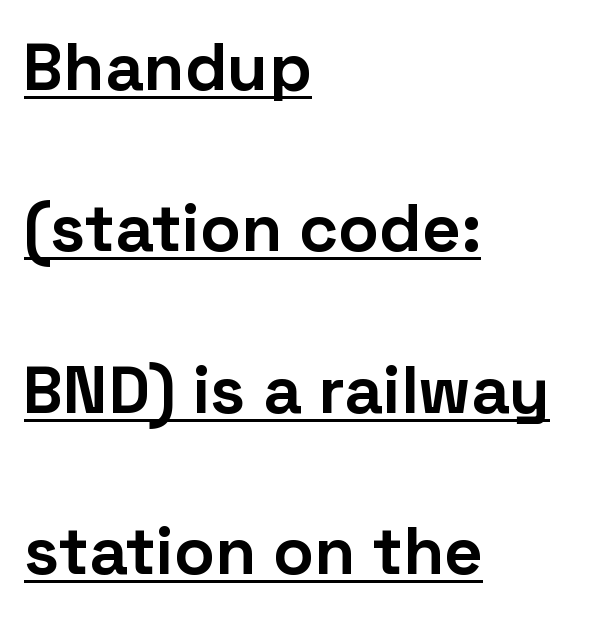
The image shows 67 px bold sans-serif type, upright; set left-aligned, loose line spacing (2.41x), normal letter spacing, underlined; low stroke contrast and a medium x-height.
